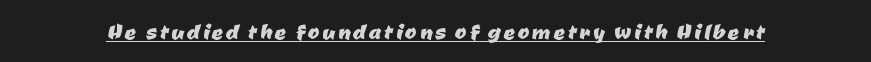
The image shows 28 px sans-serif type; set underlined; low stroke contrast and a medium x-height.
